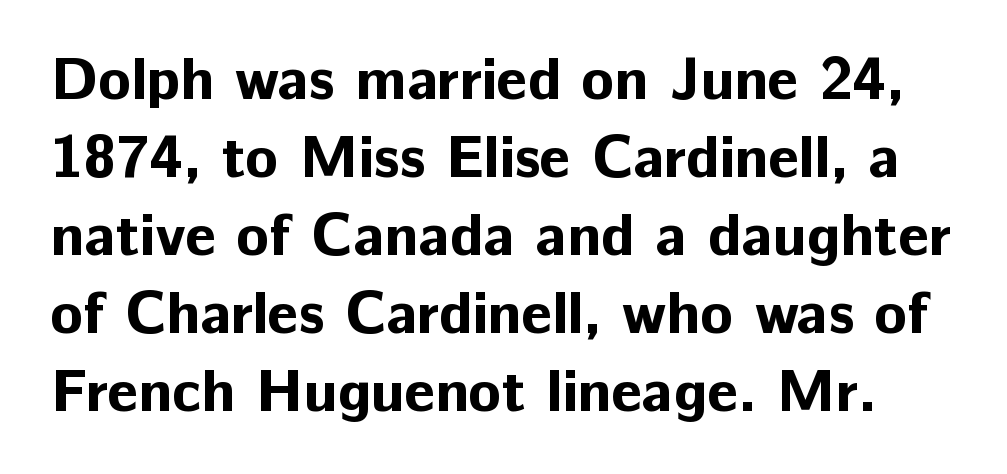
Q: Is the text bold? A: Yes.
Q: Is the text italic (slanted)? A: No, it is upright.
Q: Is the typeface a serif or a sans-serif typeface? A: Sans-serif.
Q: Is the text underlined? A: No.
Q: Is the spacing between letters normal or unusually wide? A: Normal.
Q: Is the spacing between lines tight, normal or loose? A: Normal.
Q: Width (condensed, normal, or wide)? A: Normal.
Q: Stroke contrast? A: Low.
Q: x-height? A: Medium.
Q: Monospaced? A: No.
